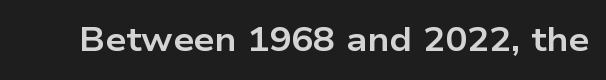
{"serif": "no", "italic": "no", "bold": "yes", "weight": "bold", "width": "wide", "stroke_contrast": "low", "x_height": "medium", "monospaced": "no", "underline": "no", "letter_spacing": "normal", "letter_spacing_em": 0.0, "glyph_px": 33}
